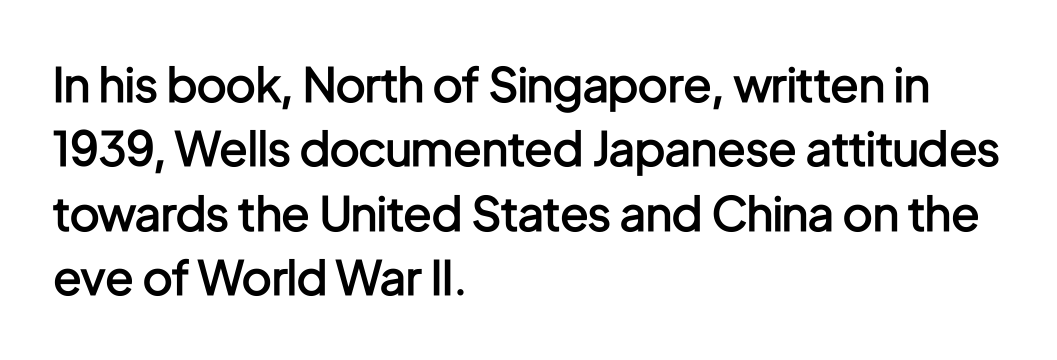
Q: Is the text bold? A: Semi-bold.
Q: Is the text italic (slanted)? A: No, it is upright.
Q: Is the typeface a serif or a sans-serif typeface? A: Sans-serif.
Q: Is the text underlined? A: No.
Q: How is the paragraph aligned? A: Left-aligned.
Q: Is the spacing between letters normal or unusually wide? A: Normal.
Q: Is the spacing between lines tight, normal or loose? A: Normal.
Q: Width (condensed, normal, or wide)? A: Condensed.
Q: Stroke contrast? A: Low.
Q: x-height? A: Medium.
Q: Monospaced? A: No.
